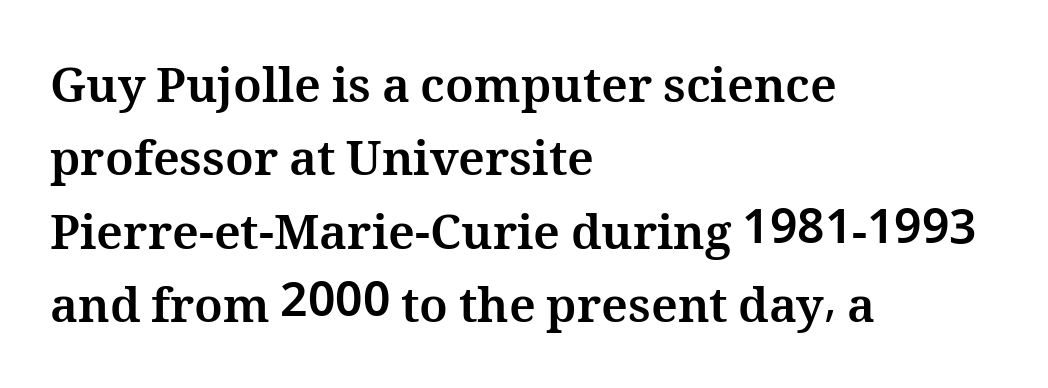
The image shows 48 px bold type, upright; set left-aligned, normal line spacing (1.53x), normal letter spacing, not underlined; medium stroke contrast and a medium x-height.
